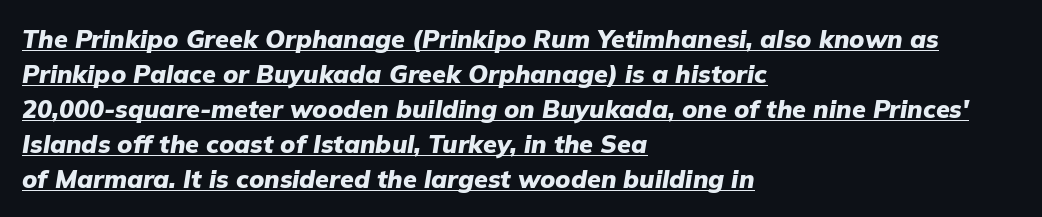
Q: Is the text bold? A: Yes.
Q: Is the text italic (slanted)? A: Yes, it leans right by about 9 degrees.
Q: Is the text underlined? A: Yes.
Q: How is the paragraph aligned? A: Left-aligned.
Q: Is the spacing between letters normal or unusually wide? A: Normal.
Q: Is the spacing between lines tight, normal or loose? A: Normal.
